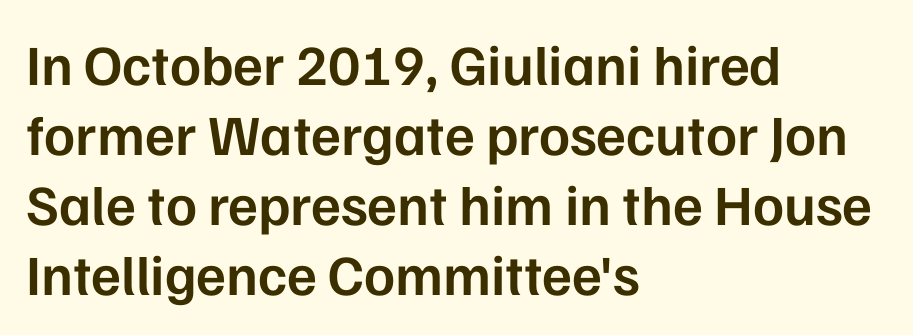
The image shows 57 px semibold sans-serif type, upright; set left-aligned, line spacing 1.23x, normal letter spacing, not underlined; low stroke contrast and a medium x-height.
